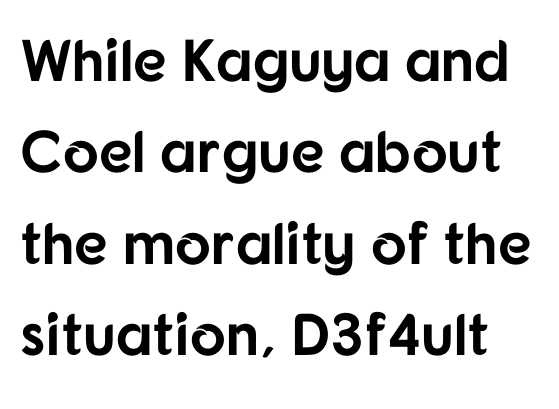
{"serif": "no", "italic": "no", "bold": "yes", "weight": "bold", "width": "normal", "stroke_contrast": "low", "x_height": "medium", "monospaced": "no", "underline": "no", "line_spacing": "normal", "line_spacing_ratio": 1.55, "letter_spacing": "normal", "letter_spacing_em": 0.0, "glyph_px": 59}
